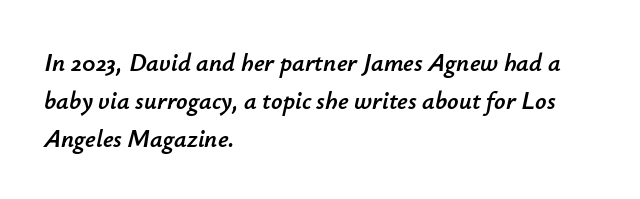
Q: Is the text italic (slanted)? A: Yes, it leans right by about 12 degrees.
Q: Is the text underlined? A: No.
Q: How is the paragraph aligned? A: Left-aligned.
Q: Is the spacing between letters normal or unusually wide? A: Normal.
Q: Is the spacing between lines tight, normal or loose? A: Normal.
